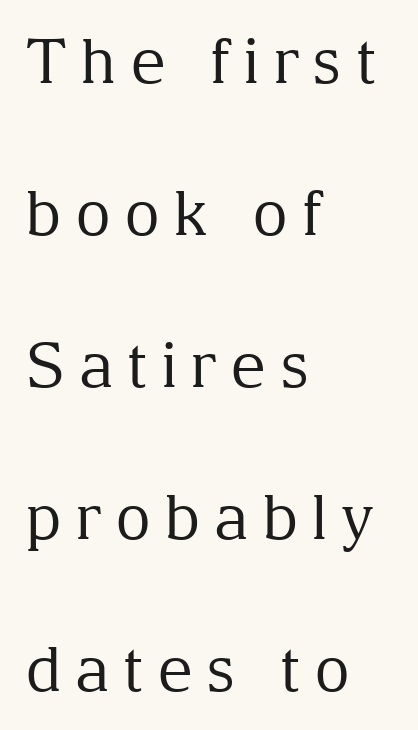
{"serif": "yes", "italic": "no", "bold": "no", "weight": "regular", "width": "normal", "stroke_contrast": "medium", "x_height": "medium", "monospaced": "no", "underline": "no", "align": "left", "line_spacing": "loose", "line_spacing_ratio": 2.45, "letter_spacing": "wide", "letter_spacing_em": 0.21, "glyph_px": 62}
